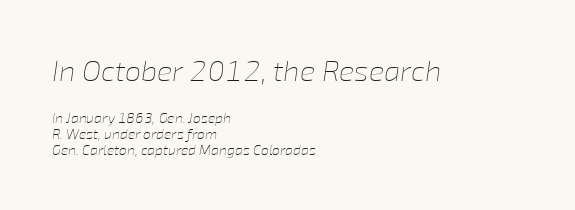
Italic: yes, the glyphs are oblique. The rendering anchors every line to the left-hand side. Stems and bowls with no extra thickness — not bold. Reading top to bottom, the characters get smaller at the block break. Is the letter spacing exaggerated? No — it looks like the ordinary default. Spacing verdict: proportional, widths tailored to each character.
